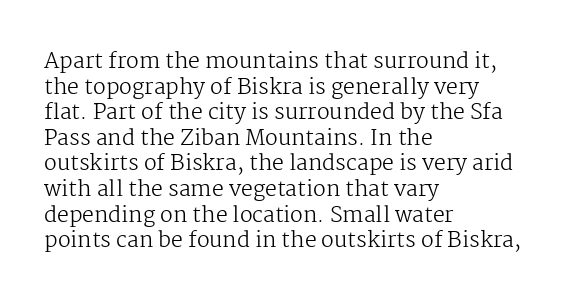
{"italic": "no", "bold": "no", "underline": "no", "align": "left", "line_spacing_ratio": 1.22, "letter_spacing": "normal", "letter_spacing_em": 0.0, "glyph_px": 21}
